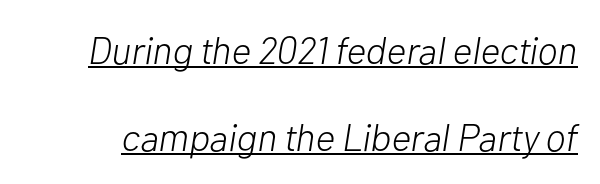
Q: Is the text bold? A: No.
Q: Is the text italic (slanted)? A: Yes, it leans right by about 10 degrees.
Q: Is the text underlined? A: Yes.
Q: Is the spacing between letters normal or unusually wide? A: Normal.
Q: Is the spacing between lines tight, normal or loose? A: Loose.
Q: Width (condensed, normal, or wide)? A: Normal.
Q: Stroke contrast? A: Low.
Q: x-height? A: Medium.
Q: Monospaced? A: No.
